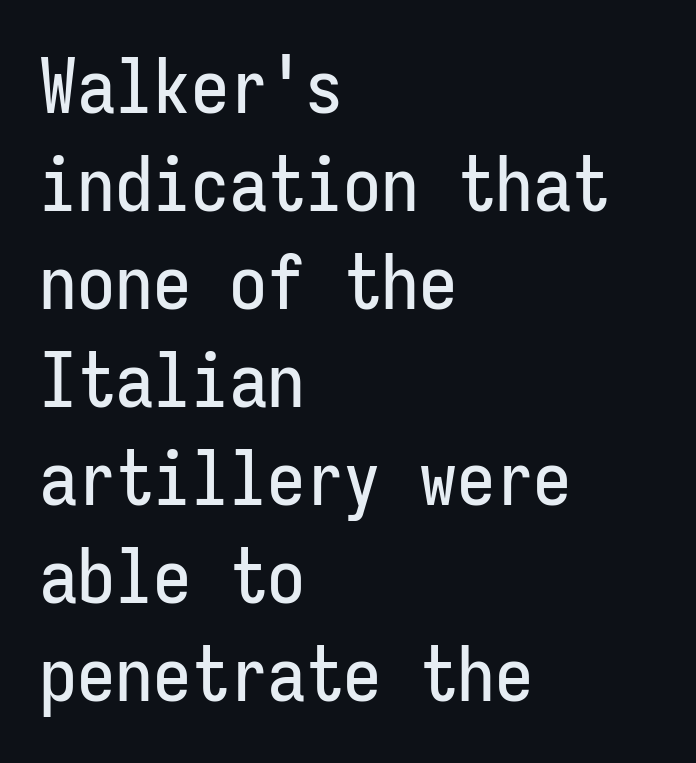
Q: Is the text italic (slanted)? A: No, it is upright.
Q: Is the typeface a serif or a sans-serif typeface? A: Sans-serif.
Q: Is the text underlined? A: No.
Q: How is the paragraph aligned? A: Left-aligned.
Q: Is the spacing between letters normal or unusually wide? A: Normal.
Q: Is the spacing between lines tight, normal or loose? A: Normal.
Q: Width (condensed, normal, or wide)? A: Condensed.
Q: Stroke contrast? A: Low.
Q: x-height? A: Medium.
Q: Monospaced? A: Yes.
